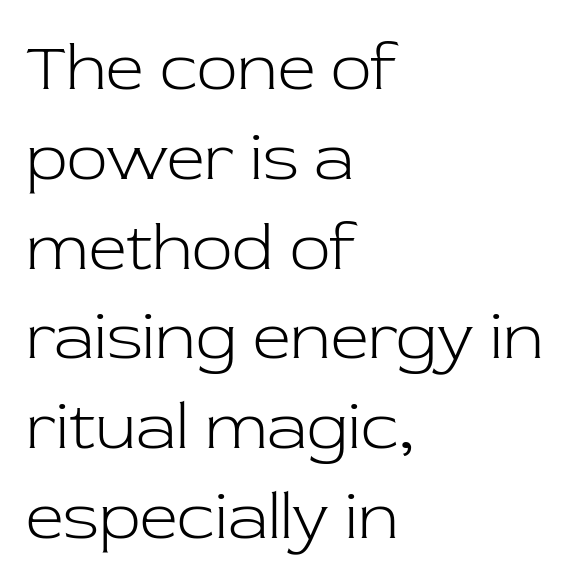
{"serif": "yes", "italic": "no", "bold": "no", "weight": "light", "width": "normal", "stroke_contrast": "low", "x_height": "medium", "monospaced": "no", "underline": "no", "align": "left", "line_spacing": "normal", "line_spacing_ratio": 1.34, "letter_spacing": "normal", "letter_spacing_em": 0.0, "glyph_px": 67}
